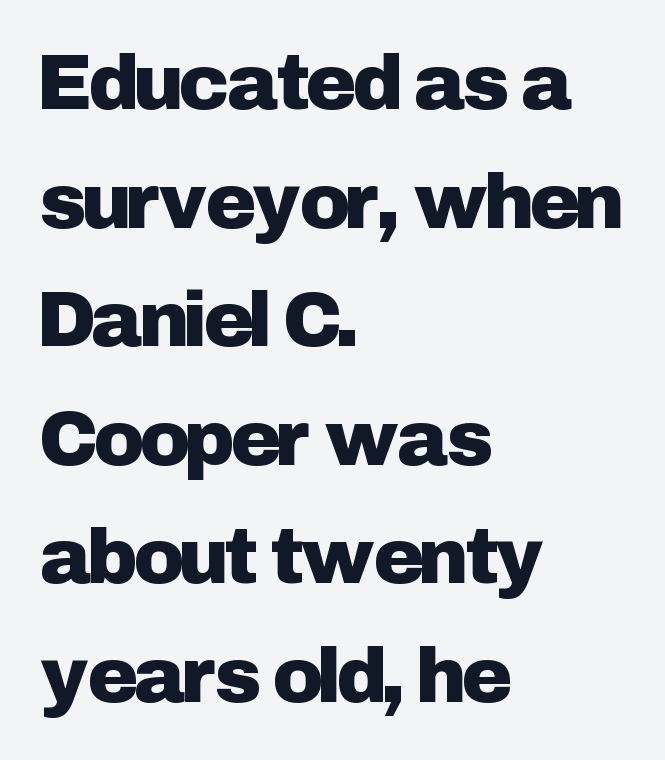
The image shows 77 px sans-serif type, upright; set left-aligned, normal line spacing (1.54x), normal letter spacing, not underlined; low stroke contrast and a medium x-height.
